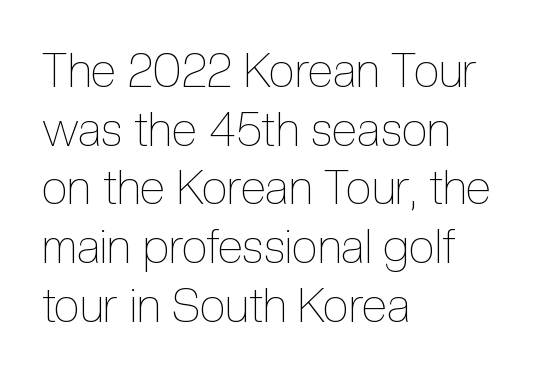
The image shows 47 px thin, condensed type, upright; set left-aligned, normal line spacing (1.25x), normal letter spacing, not underlined; a medium x-height.
